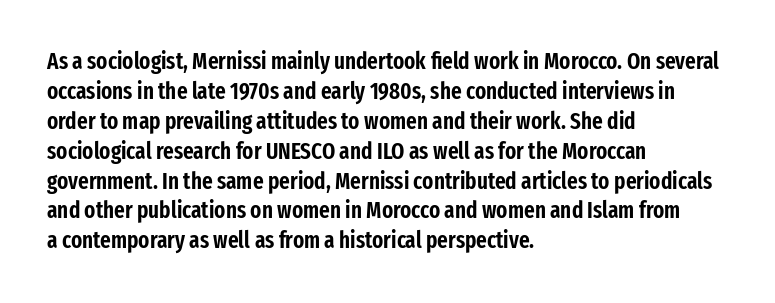
Q: Is the text italic (slanted)? A: No, it is upright.
Q: Is the text underlined? A: No.
Q: How is the paragraph aligned? A: Left-aligned.
Q: Is the spacing between letters normal or unusually wide? A: Normal.
Q: Is the spacing between lines tight, normal or loose? A: Normal.
